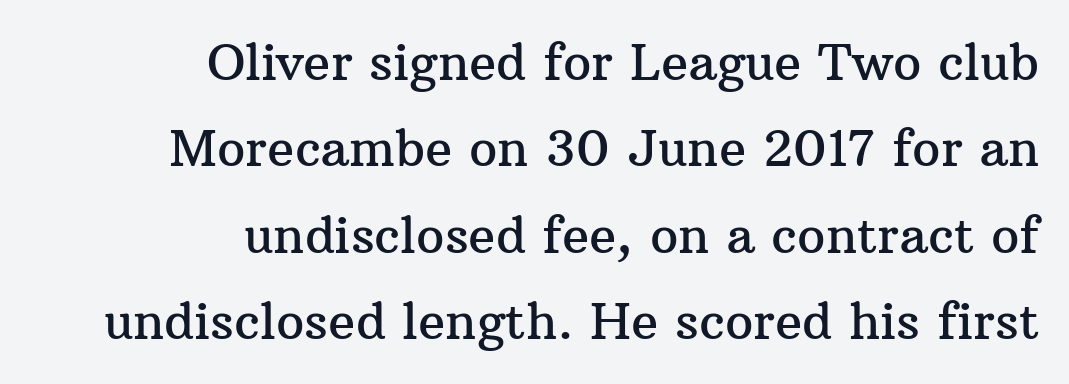
This sample has the flowing, uneven cadence of proportional lettering. Yep, those are serifs on the letters. Here the glyphs are tracked normally, forming tight word shapes. When letters stand straight like this, we call the style roman or upright.
